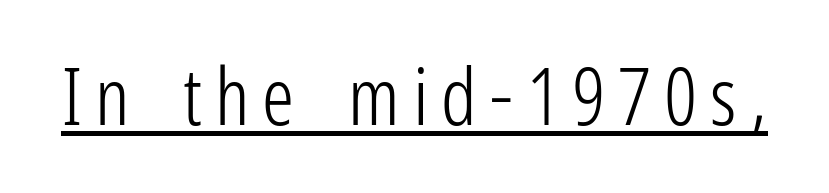
Upright lettering throughout. Looks like regular typesetting: each glyph gets only the width it needs. Underline: present. Letterform terminals end flat and unadorned throughout the passage.
